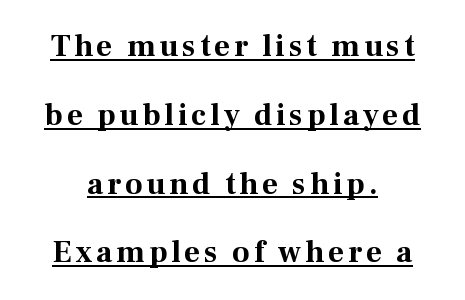
Q: Is the text bold? A: Yes.
Q: Is the text italic (slanted)? A: No, it is upright.
Q: Is the typeface a serif or a sans-serif typeface? A: Serif.
Q: Is the text underlined? A: Yes.
Q: How is the paragraph aligned? A: Centered.
Q: Is the spacing between lines tight, normal or loose? A: Loose.
Q: Width (condensed, normal, or wide)? A: Normal.
Q: Stroke contrast? A: Medium.
Q: x-height? A: Medium.
Q: Monospaced? A: No.
